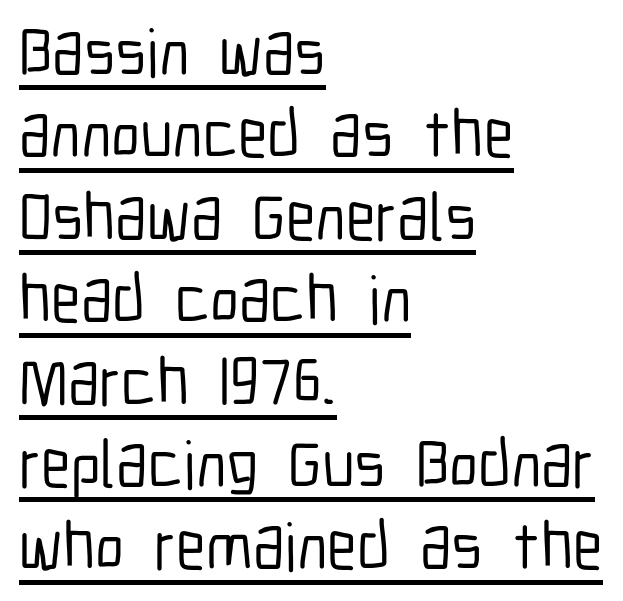
The image shows 67 px condensed sans-serif type, upright; set left-aligned, line spacing 1.23x, normal letter spacing, underlined; low stroke contrast and a medium x-height.
